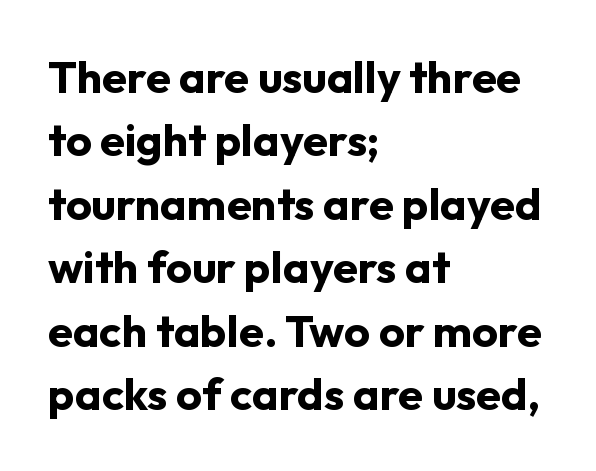
Q: Is the text bold? A: Yes.
Q: Is the text italic (slanted)? A: No, it is upright.
Q: Is the typeface a serif or a sans-serif typeface? A: Sans-serif.
Q: Is the text underlined? A: No.
Q: How is the paragraph aligned? A: Left-aligned.
Q: Is the spacing between letters normal or unusually wide? A: Normal.
Q: Is the spacing between lines tight, normal or loose? A: Normal.
Q: Width (condensed, normal, or wide)? A: Normal.
Q: Stroke contrast? A: Low.
Q: x-height? A: Medium.
Q: Monospaced? A: No.
